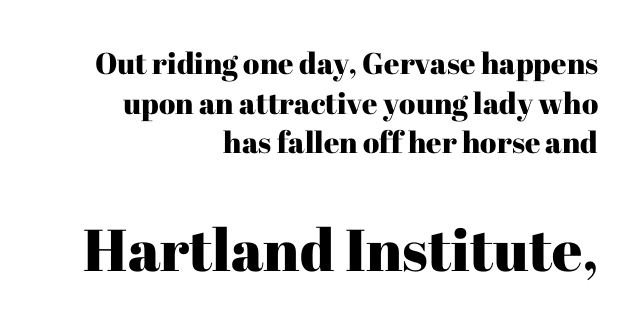
{"serif": "yes", "italic": "no", "width": "normal", "stroke_contrast": "high", "x_height": "medium", "monospaced": "no", "underline": "no", "align": "right", "line_spacing": "normal", "line_spacing_ratio": 1.32, "letter_spacing": "normal", "letter_spacing_em": 0.0, "larger_block": "second", "size_ratio": 1.97, "glyph_px": 59}
